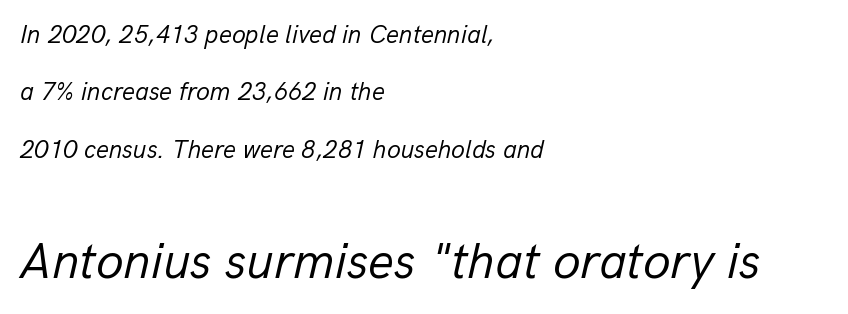
{"italic": "yes", "lean": "right", "slant_degrees": 13, "bold": "no", "weight": "regular", "width": "normal", "stroke_contrast": "low", "x_height": "medium", "monospaced": "no", "underline": "no", "align": "left", "line_spacing": "loose", "line_spacing_ratio": 2.3, "letter_spacing": "normal", "letter_spacing_em": 0.0, "larger_block": "second", "size_ratio": 2.0, "glyph_px": 50}
